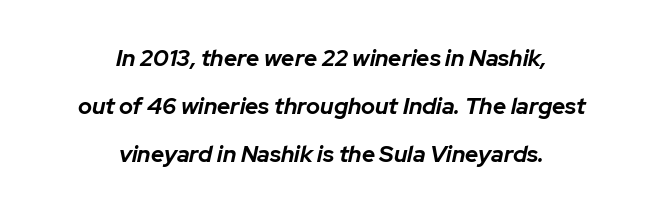
Q: Is the text bold? A: Yes.
Q: Is the text italic (slanted)? A: Yes, it leans right by about 12 degrees.
Q: Is the text underlined? A: No.
Q: How is the paragraph aligned? A: Centered.
Q: Is the spacing between letters normal or unusually wide? A: Normal.
Q: Is the spacing between lines tight, normal or loose? A: Loose.
